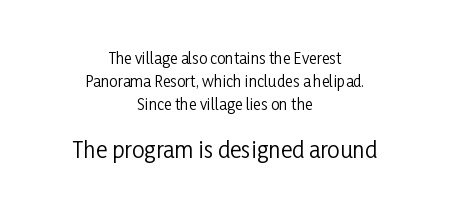
The rag falls on both sides of this text block equally. Posture: straight, roman, zero tilt. Interline gaps are of average width in this sample. Short note: letters normally spaced. Check the space under the baseline: it is left empty.
